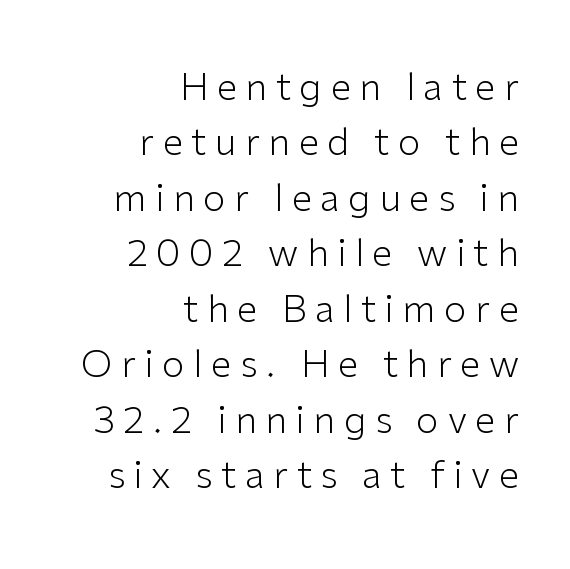
Typographically, this falls in the sans-serif category. The baseline area is clear. Note the varied advance widths — an 'i' is clearly narrower than an 'm'. Successive baselines arrive at the customary interval.
